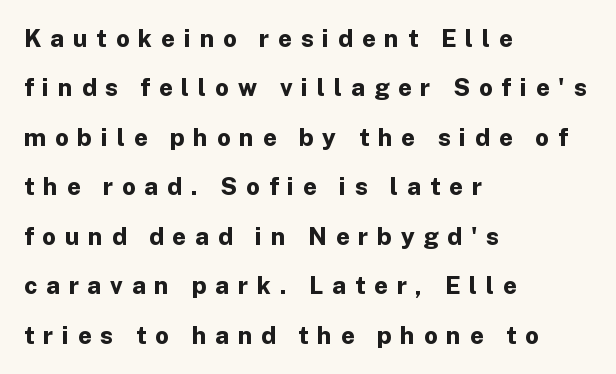
{"italic": "no", "bold": "yes", "underline": "no", "align": "left", "line_spacing": "loose", "line_spacing_ratio": 2.06, "letter_spacing": "wide", "letter_spacing_em": 0.37, "glyph_px": 24}
